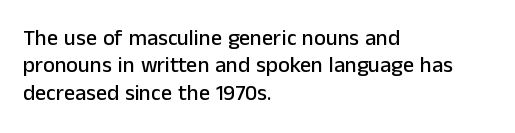
{"italic": "no", "underline": "no", "align": "left", "line_spacing_ratio": 1.24, "letter_spacing": "normal", "letter_spacing_em": 0.0, "glyph_px": 22}
